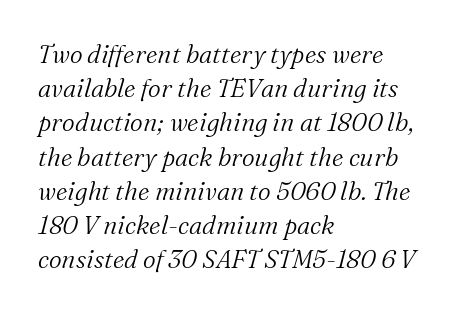
Layout note: lines flush left. Decoration check: the copy has no underline. The characters are drawn with everyday or finer stroke widths. Inter-character spacing is left at the font's built-in metrics. You can tell it's italic because the verticals aren't actually vertical. The designer left line spacing at the default.
